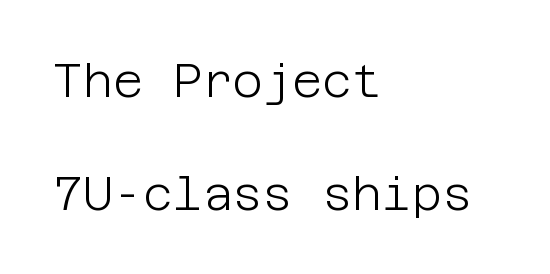
The image shows 46 px light sans-serif type, upright; set left-aligned, loose line spacing (2.45x), normal letter spacing, not underlined; low stroke contrast and a large x-height.
